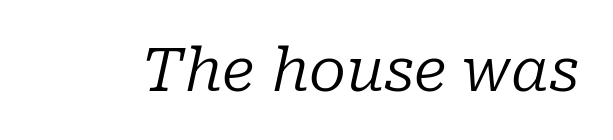
{"serif": "yes", "italic": "yes", "lean": "right", "slant_degrees": 10, "bold": "no", "weight": "regular", "width": "normal", "stroke_contrast": "low", "x_height": "medium", "monospaced": "no", "underline": "no", "letter_spacing": "normal", "letter_spacing_em": 0.0, "glyph_px": 61}
